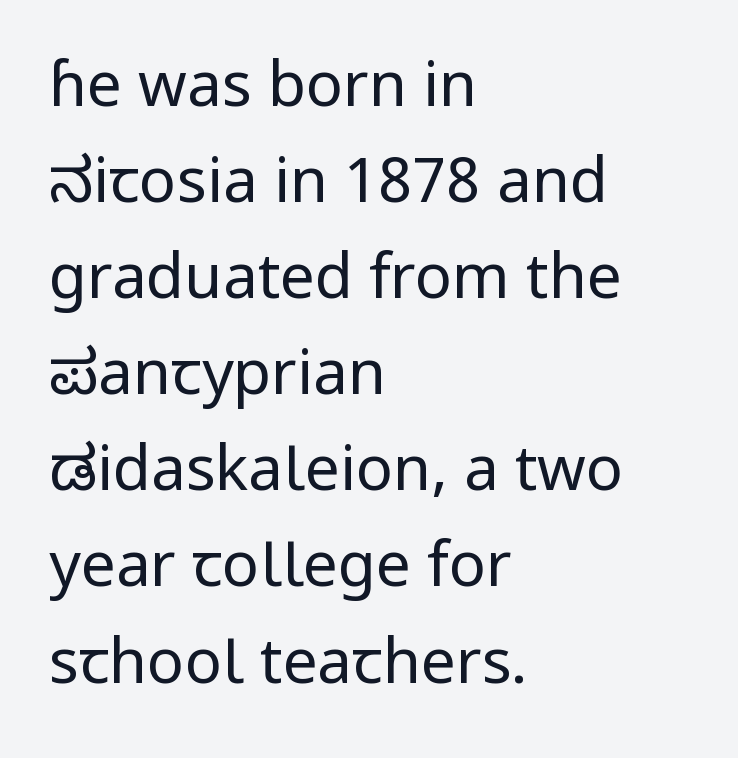
Varying glyph widths throughout — classic text-font behaviour. In terms of letterspacing, this is plain default setting. Every character sits straight up, as roman type does. Stroke terminals: plain, sans-serif. Casual observation: everything's shoved over to the left. Letters rest on an invisible, unmarked baseline.
